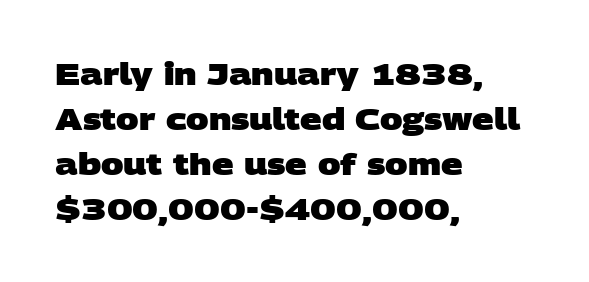
The image shows 30 px heavy, wide sans-serif type; set left-aligned, normal line spacing (1.5x), normal letter spacing, not underlined; low stroke contrast and a large x-height.
